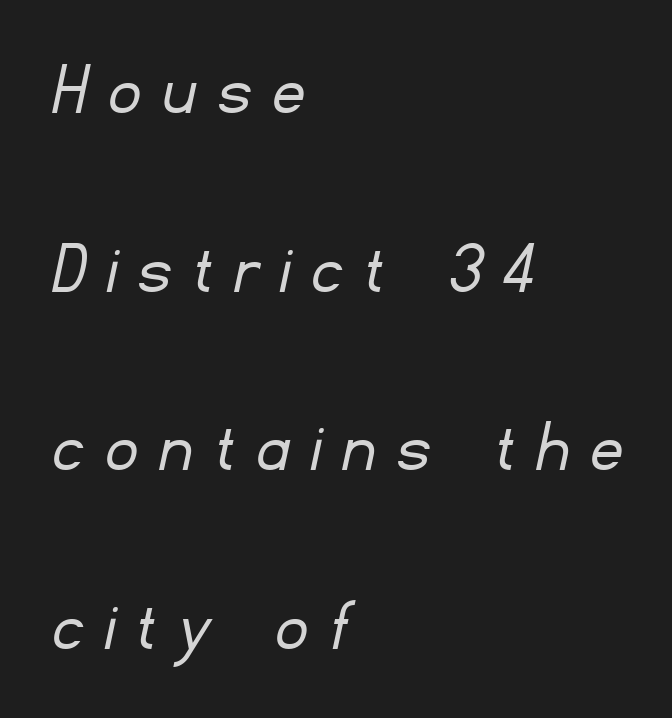
Q: Is the text bold? A: No.
Q: Is the typeface a serif or a sans-serif typeface? A: Sans-serif.
Q: Is the text underlined? A: No.
Q: How is the paragraph aligned? A: Left-aligned.
Q: Is the spacing between letters normal or unusually wide? A: Unusually wide.
Q: Is the spacing between lines tight, normal or loose? A: Loose.
Q: Width (condensed, normal, or wide)? A: Normal.
Q: Stroke contrast? A: Low.
Q: x-height? A: Small.
Q: Monospaced? A: No.
